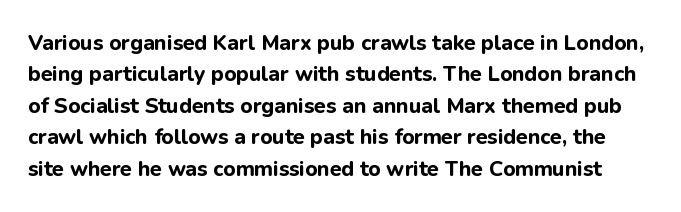
{"italic": "no", "bold": "yes", "underline": "no", "line_spacing": "normal", "line_spacing_ratio": 1.5, "letter_spacing": "normal", "letter_spacing_em": 0.0, "glyph_px": 21}
